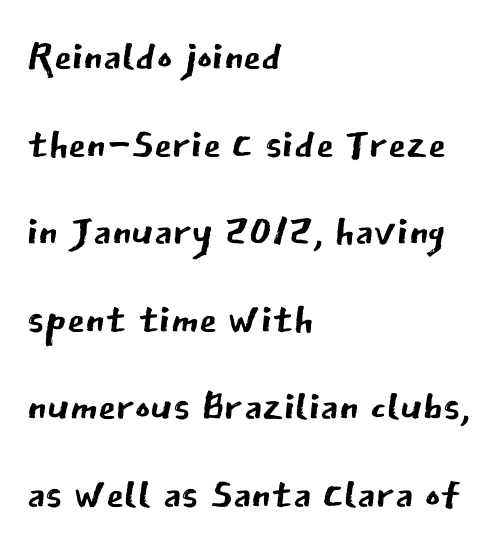
The image shows 58 px regular-weight sans-serif type, upright; set left-aligned, normal line spacing (1.51x), normal letter spacing, not underlined; low stroke contrast and a medium x-height.
